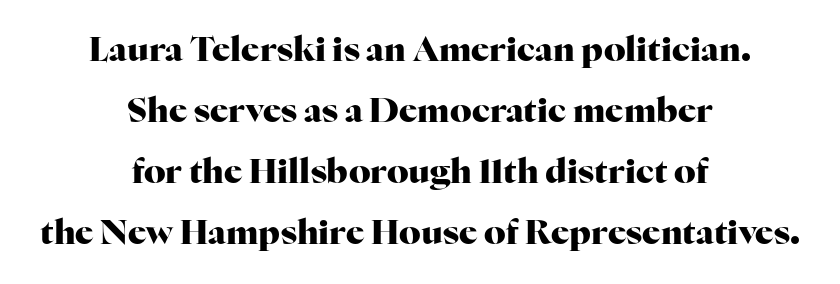
The image shows 34 px heavy serif type, upright; set centered, line spacing 1.79x, normal letter spacing, not underlined; high stroke contrast and a medium x-height.
